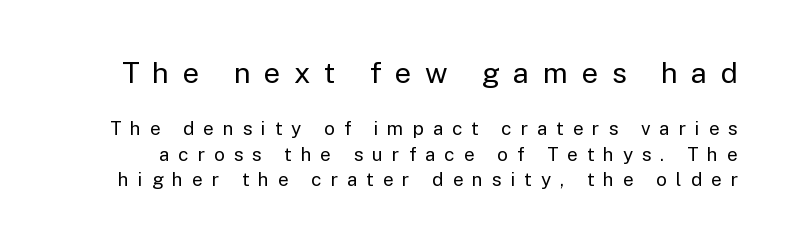
{"serif": "no", "italic": "no", "bold": "no", "weight": "regular", "width": "normal", "stroke_contrast": "low", "x_height": "medium", "monospaced": "no", "underline": "no", "line_spacing": "normal", "line_spacing_ratio": 1.32, "letter_spacing": "wide", "letter_spacing_em": 0.47, "larger_block": "first", "size_ratio": 1.53, "glyph_px": 29}
